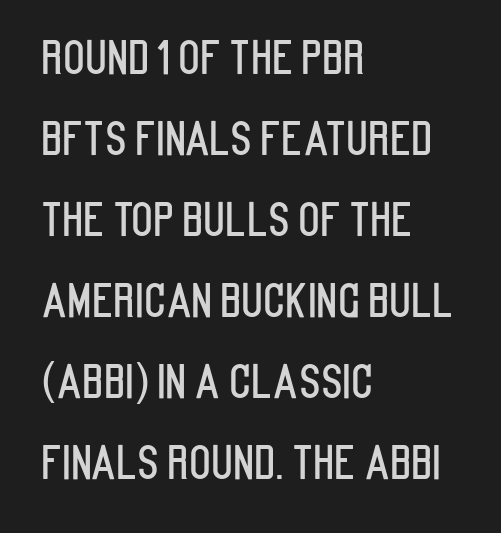
This sample uses plain, unmodified letter spacing. The passage shown is typed in a proportional face where columns would drift. Italic? Not at all — the glyphs are vertical. A classic flush-left, rag-right setting is used for this passage. The text was rendered using a sans face with plain stroke endings.
